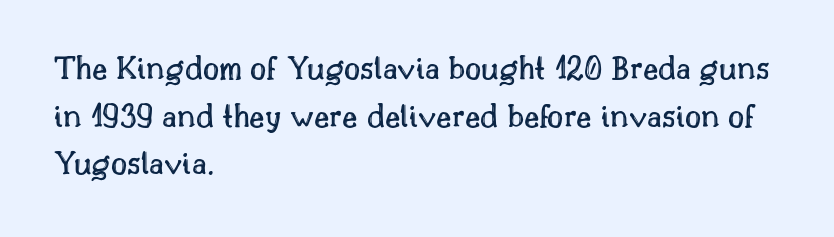
If you drew a ruler down the left edge, every line would touch it. Do the characters align in a grid? No, the font is proportional. The letterforms sit shoulder to shoulder at normal distance. Quick note: not italic, upright. Lines of text with bare space underneath.
